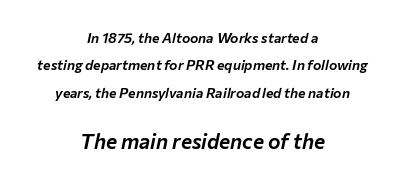
The image shows 21 px text type, italic (leaning right); set centered, loose line spacing (1.96x), normal letter spacing, not underlined; the second (bottom) block is 1.5x larger.
